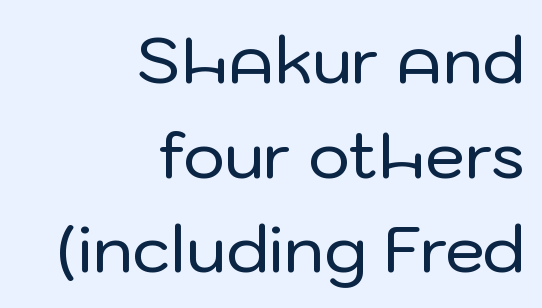
Q: Is the text italic (slanted)? A: No, it is upright.
Q: Is the typeface a serif or a sans-serif typeface? A: Sans-serif.
Q: Is the text underlined? A: No.
Q: How is the paragraph aligned? A: Right-aligned.
Q: Is the spacing between letters normal or unusually wide? A: Normal.
Q: Is the spacing between lines tight, normal or loose? A: Normal.
Q: Width (condensed, normal, or wide)? A: Normal.
Q: Stroke contrast? A: Low.
Q: x-height? A: Medium.
Q: Monospaced? A: No.
